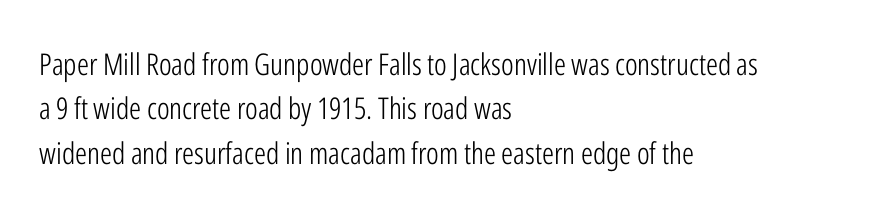
Here the designer chose a conventional face with non-uniform glyph widths. The passage shown is not underscored anywhere. Students, observe: this is what conventionally led text looks like. Unbolded letterforms with no extra heft. The face used here is a sans, in the tradition of grotesques and geometrics. Horizontal alignment here is leftward, the default for most running prose.
